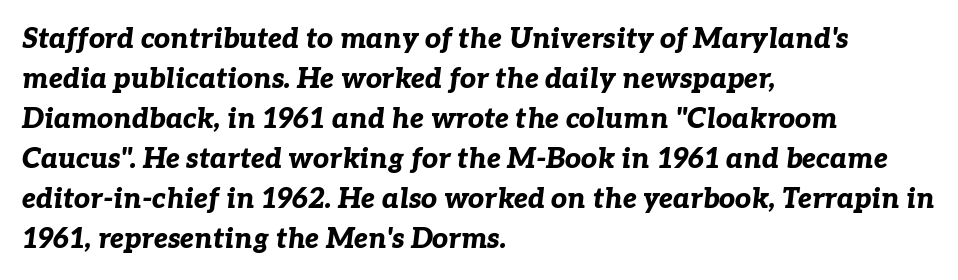
The image shows 28 px bold type, italic (leaning right); set left-aligned, normal line spacing (1.43x), normal letter spacing, not underlined; low stroke contrast and a medium x-height.
